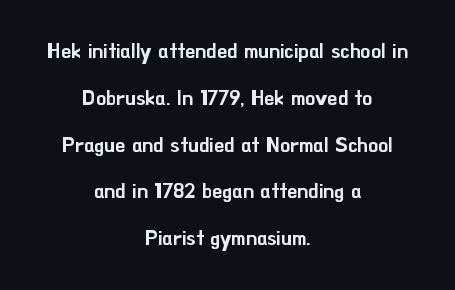
Q: Is the text italic (slanted)? A: No, it is upright.
Q: Is the text underlined? A: No.
Q: How is the paragraph aligned? A: Centered.
Q: Is the spacing between letters normal or unusually wide? A: Normal.
Q: Is the spacing between lines tight, normal or loose? A: Loose.
